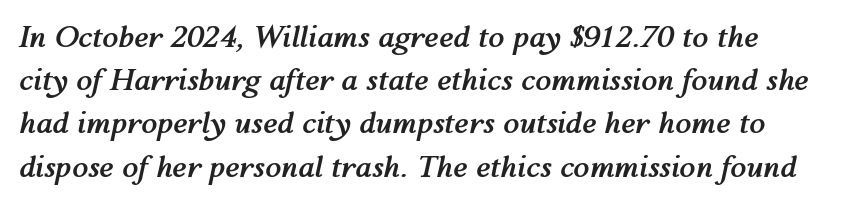
Q: Is the text bold? A: Yes.
Q: Is the text italic (slanted)? A: Yes, it leans right by about 12 degrees.
Q: Is the text underlined? A: No.
Q: Is the spacing between letters normal or unusually wide? A: Normal.
Q: Is the spacing between lines tight, normal or loose? A: Normal.
Q: Width (condensed, normal, or wide)? A: Normal.
Q: Stroke contrast? A: Medium.
Q: x-height? A: Medium.
Q: Monospaced? A: No.
